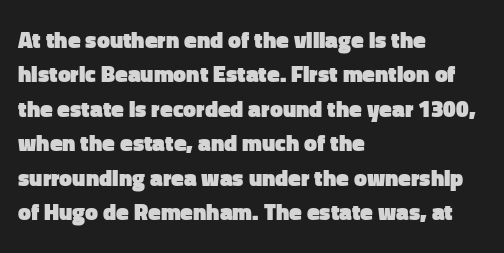
Q: Is the text bold? A: Yes.
Q: Is the text italic (slanted)? A: No, it is upright.
Q: Is the text underlined? A: No.
Q: How is the paragraph aligned? A: Left-aligned.
Q: Is the spacing between letters normal or unusually wide? A: Normal.
Q: Is the spacing between lines tight, normal or loose? A: Normal.
